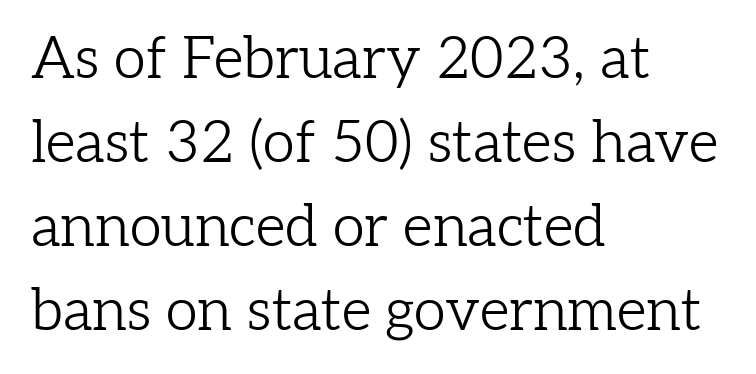
Q: Is the text bold? A: No.
Q: Is the text italic (slanted)? A: No, it is upright.
Q: Is the typeface a serif or a sans-serif typeface? A: Serif.
Q: Is the text underlined? A: No.
Q: How is the paragraph aligned? A: Left-aligned.
Q: Is the spacing between letters normal or unusually wide? A: Normal.
Q: Is the spacing between lines tight, normal or loose? A: Normal.
Q: Width (condensed, normal, or wide)? A: Normal.
Q: Stroke contrast? A: Low.
Q: x-height? A: Medium.
Q: Monospaced? A: No.
